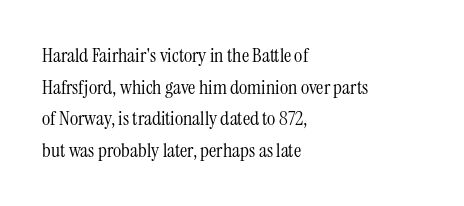
{"italic": "no", "bold": "no", "underline": "no", "align": "left", "line_spacing": "normal", "line_spacing_ratio": 1.58, "letter_spacing": "normal", "letter_spacing_em": 0.0, "glyph_px": 20}
